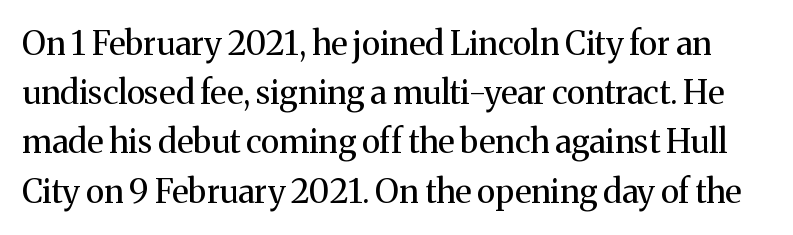
Do the characters align in a grid? No, the font is proportional. Is there much room between lines? A standard amount, neither cramped nor airy. The specimen omits any rule beneath the text block's lines. How are the letters spaced? Ordinarily, with no added tracking. This is serif lettering, the kind often seen in printed books. Summary of weight: not heavy and not bold.
